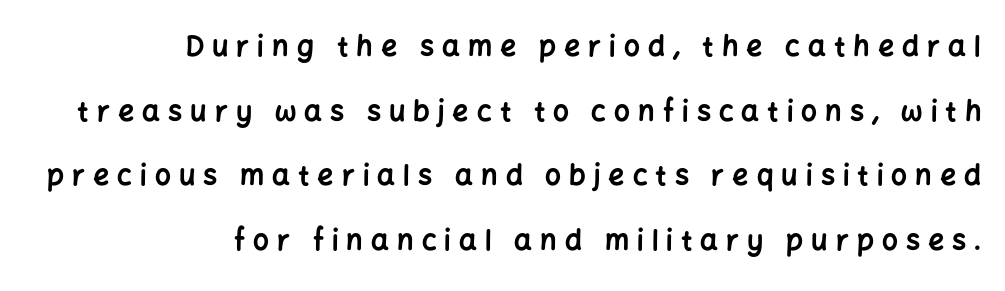
{"serif": "no", "italic": "no", "bold": "yes", "weight": "bold", "width": "normal", "stroke_contrast": "low", "x_height": "medium", "monospaced": "no", "underline": "no", "align": "right", "line_spacing": "loose", "line_spacing_ratio": 2.31, "letter_spacing": "wide", "letter_spacing_em": 0.29, "glyph_px": 28}
